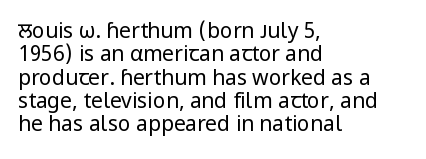
The image shows 21 px text type, upright; set left-aligned, tight line spacing (1.11x), normal letter spacing, not underlined.
